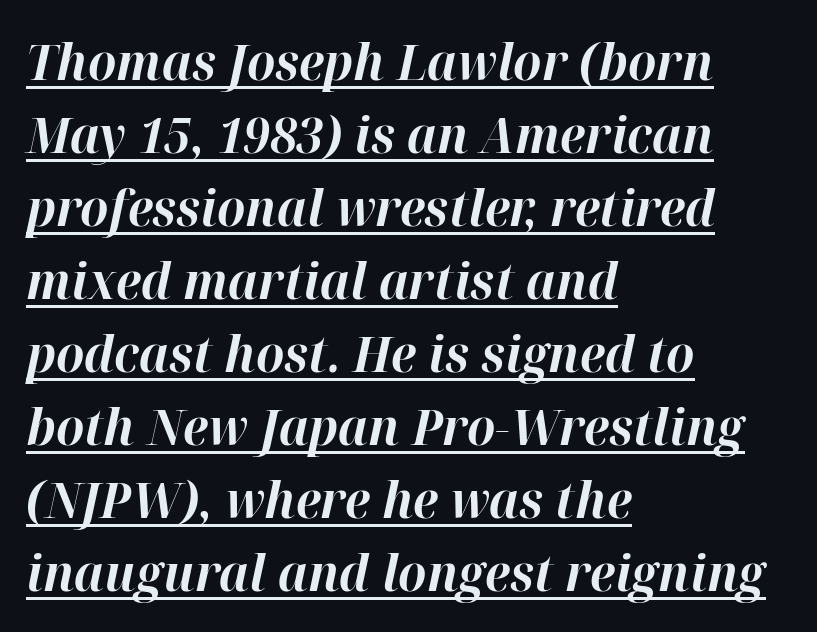
The image shows 50 px bold type, italic (leaning right); set left-aligned, normal line spacing (1.46x), normal letter spacing, underlined; high stroke contrast and a medium x-height.
